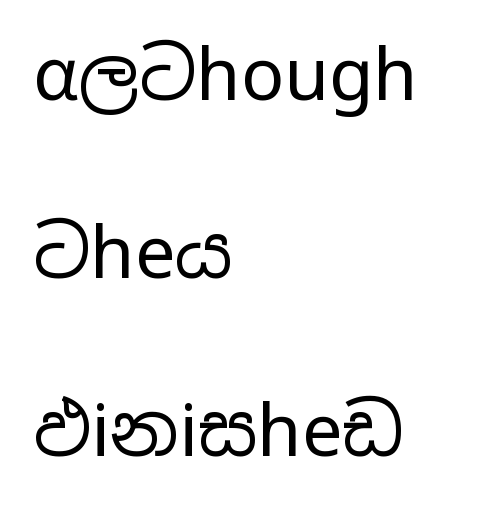
The image shows 72 px regular-weight, wide sans-serif type, upright; set left-aligned, loose line spacing (2.47x), normal letter spacing, not underlined; low stroke contrast and a medium x-height.
